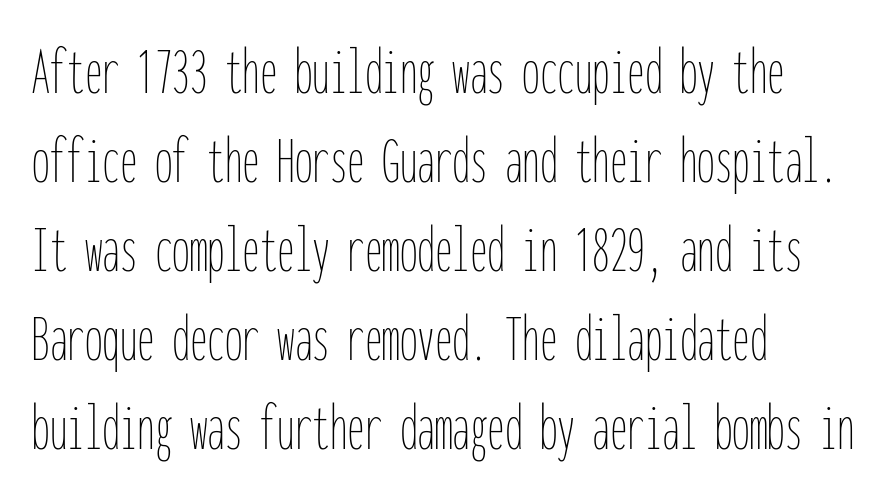
Regular leading. The rendering anchors every line to the left-hand side. A typesetter would mark this as roman, not italic. The space beneath each line is pristine and unruled.
